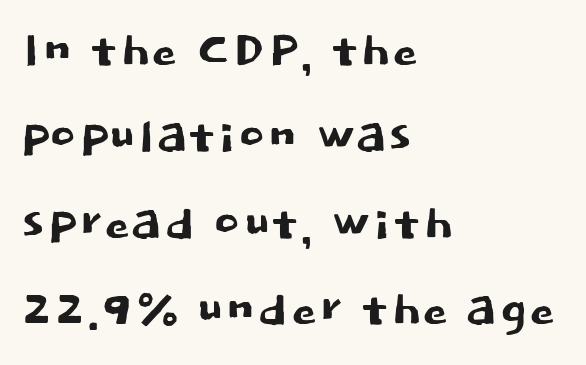
Short note: letters normally spaced. The leading is moderate, giving the passage an even texture. Think of a printed novel: that variable character pitch is what you see here. If you drew a line through each stem, it would be perfectly vertical.
